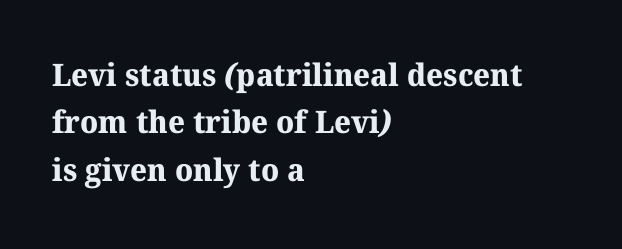
The image shows 31 px bold serif type; set left-aligned, normal line spacing (1.53x), normal letter spacing, not underlined; medium stroke contrast and a medium x-height.
